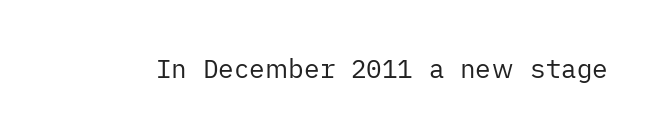
Q: Is the text bold? A: No.
Q: Is the text italic (slanted)? A: No, it is upright.
Q: Is the text underlined? A: No.
Q: Is the spacing between letters normal or unusually wide? A: Normal.
